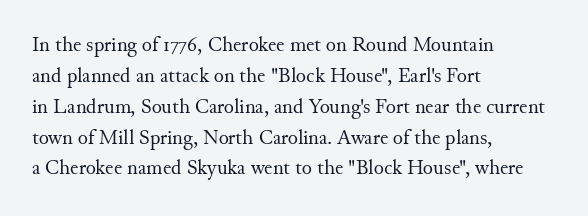
If you drew a line through each stem, it would be perfectly vertical. Leftover space on each line is placed entirely after the last word. The vertical gap from one line to the next is medium. The specimen omits any rule beneath the text block's lines.
